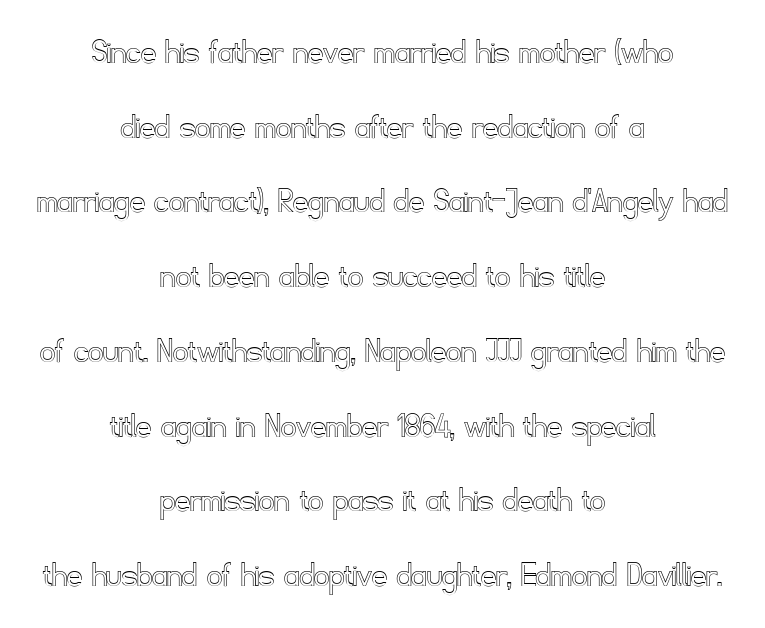
{"italic": "no", "width": "normal", "x_height": "small", "monospaced": "no", "underline": "no", "align": "center", "line_spacing": "loose", "line_spacing_ratio": 2.02, "letter_spacing": "normal", "letter_spacing_em": 0.0, "glyph_px": 37}
